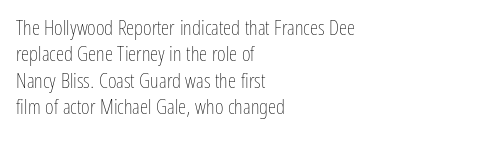
{"italic": "no", "bold": "no", "underline": "no", "align": "left", "line_spacing": "normal", "line_spacing_ratio": 1.26, "letter_spacing": "normal", "letter_spacing_em": 0.0, "glyph_px": 21}
